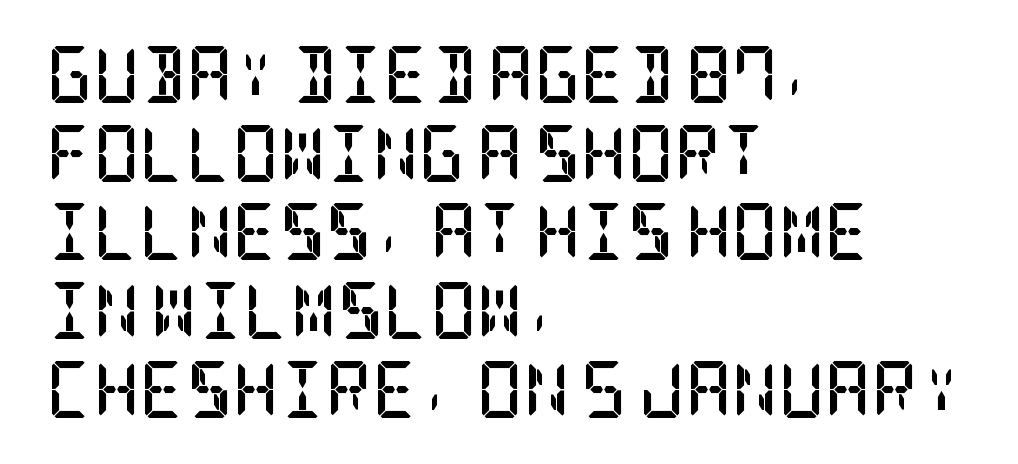
{"serif": "yes", "italic": "no", "bold": "yes", "weight": "semibold", "width": "condensed", "stroke_contrast": "low", "x_height": "large", "underline": "no", "align": "left", "line_spacing": "normal", "line_spacing_ratio": 1.38, "letter_spacing": "normal", "letter_spacing_em": 0.0, "glyph_px": 57}
